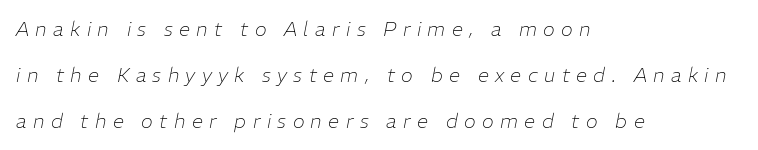
Q: Is the text bold? A: No.
Q: Is the text italic (slanted)? A: Yes, it leans right by about 11 degrees.
Q: Is the text underlined? A: No.
Q: How is the paragraph aligned? A: Left-aligned.
Q: Is the spacing between letters normal or unusually wide? A: Unusually wide.
Q: Is the spacing between lines tight, normal or loose? A: Loose.
